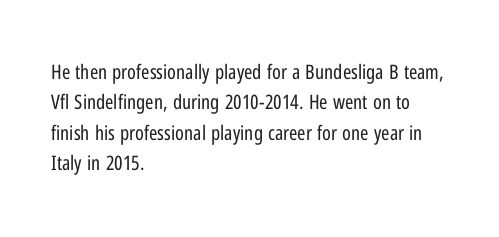
The image shows 20 px text type, upright; set left-aligned, normal line spacing (1.52x), normal letter spacing, not underlined.
